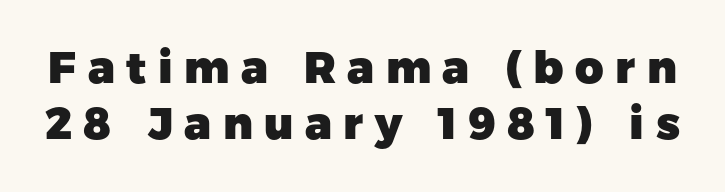
Q: Is the text bold? A: Yes.
Q: Is the text italic (slanted)? A: No, it is upright.
Q: Is the typeface a serif or a sans-serif typeface? A: Sans-serif.
Q: Is the text underlined? A: No.
Q: Is the spacing between letters normal or unusually wide? A: Unusually wide.
Q: Is the spacing between lines tight, normal or loose? A: Normal.
Q: Width (condensed, normal, or wide)? A: Normal.
Q: Stroke contrast? A: Low.
Q: x-height? A: Medium.
Q: Monospaced? A: No.
